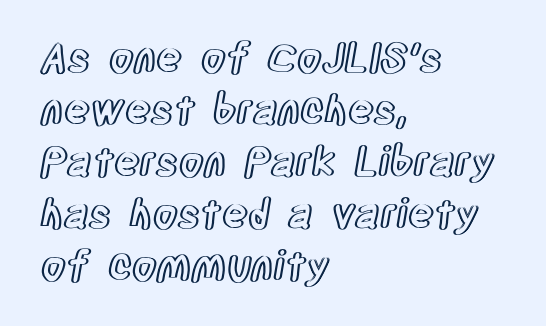
Decoration check: the copy has no underline. Here the designer chose a conventional face with non-uniform glyph widths. The passage is arranged the way most books set body copy — flush left. Each word holds together tightly as a unit, with standard inter-letter gaps.
